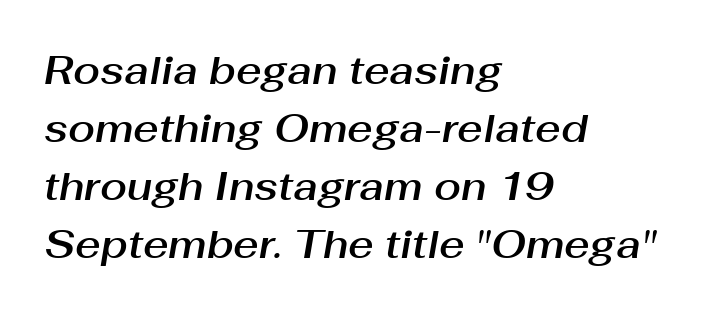
The image shows 39 px text type, italic (leaning right); set left-aligned, normal line spacing (1.49x), normal letter spacing, not underlined; medium stroke contrast and a medium x-height.
